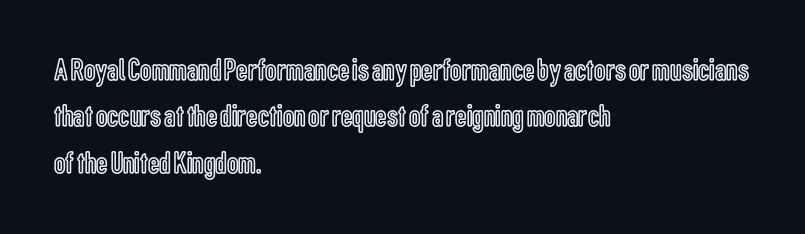
Q: Is the text italic (slanted)? A: No, it is upright.
Q: Is the text underlined? A: No.
Q: How is the paragraph aligned? A: Left-aligned.
Q: Is the spacing between letters normal or unusually wide? A: Normal.
Q: Is the spacing between lines tight, normal or loose? A: Normal.
Q: Width (condensed, normal, or wide)? A: Condensed.
Q: x-height? A: Medium.
Q: Monospaced? A: No.
